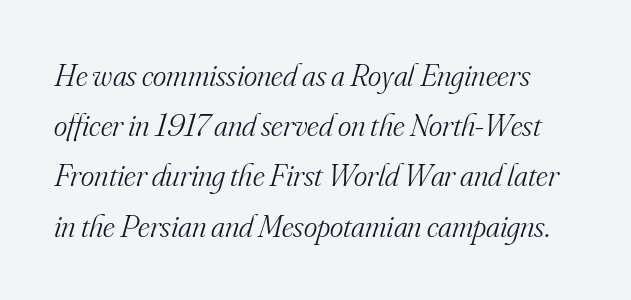
The string is rendered with underlining switched off. The type family on display is of the serif kind. There's an unmistakable incline to the writing here. Vertically, the passage feels balanced, rows spaced as you'd expect.
